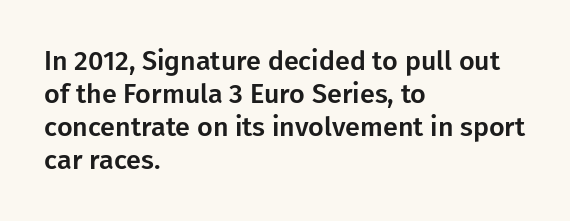
No extra tracking has been applied to these lines. Check the space under the baseline: it is left empty. The font's upright variant was chosen for this text. Casual observation: everything's shoved over to the left.
